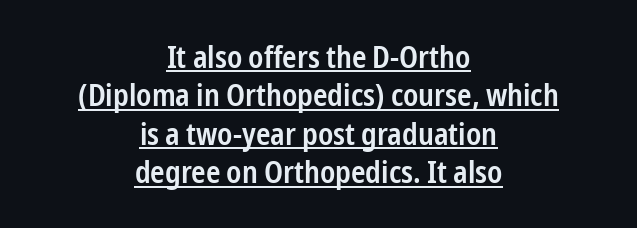
{"serif": "no", "italic": "no", "bold": "semi", "weight": "semibold", "width": "condensed", "stroke_contrast": "low", "x_height": "medium", "monospaced": "no", "underline": "yes", "align": "center", "line_spacing_ratio": 1.24, "letter_spacing": "normal", "letter_spacing_em": 0.0, "glyph_px": 31}
